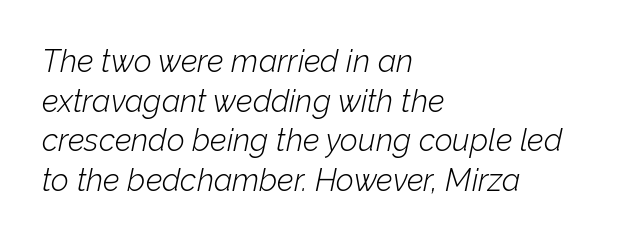
The text block is weighted toward the left margin, trailing off unevenly rightward. The rendering uses a moderate line-height, typical for paragraphs. The axis of the letterforms is tilted away from vertical. No chunkiness to these letters — they're not bold. This rendering features lettering with no underline. This rendering leaves character spacing at its baseline value.
